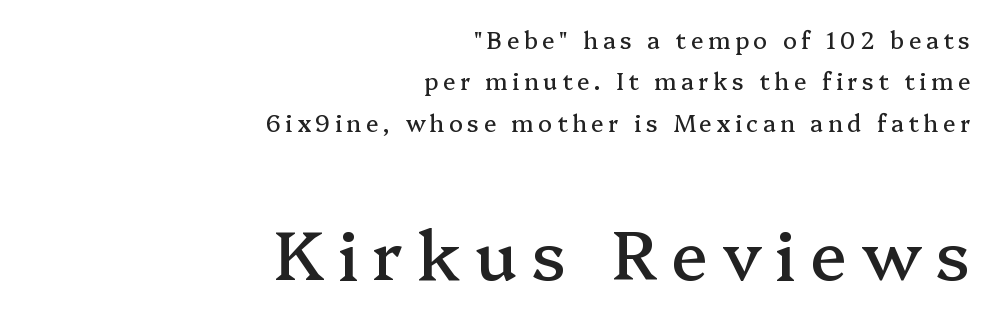
{"serif": "yes", "italic": "no", "width": "normal", "stroke_contrast": "medium", "x_height": "medium", "monospaced": "no", "underline": "no", "align": "right", "line_spacing_ratio": 1.8, "letter_spacing": "wide", "letter_spacing_em": 0.2, "larger_block": "second", "size_ratio": 3.0, "glyph_px": 69}
